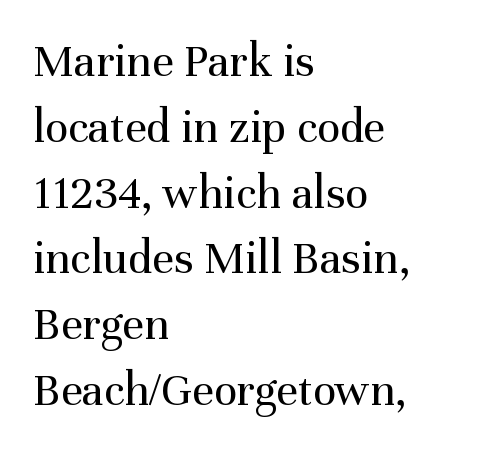
{"serif": "yes", "italic": "no", "bold": "no", "weight": "regular", "width": "normal", "stroke_contrast": "medium", "x_height": "medium", "monospaced": "no", "underline": "no", "align": "left", "line_spacing": "normal", "line_spacing_ratio": 1.37, "letter_spacing": "normal", "letter_spacing_em": 0.0, "glyph_px": 48}
